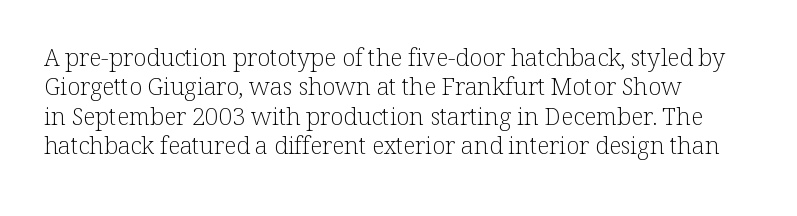
{"italic": "no", "bold": "no", "underline": "no", "align": "left", "line_spacing_ratio": 1.22, "letter_spacing": "normal", "letter_spacing_em": 0.0, "glyph_px": 24}
